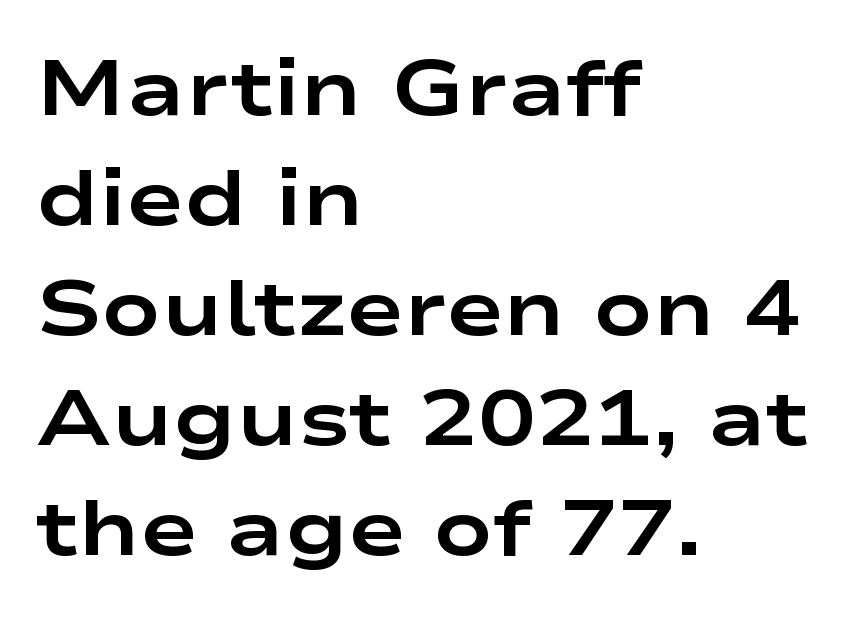
The image shows 78 px bold, wide sans-serif type, upright; set left-aligned, normal line spacing (1.41x), normal letter spacing, not underlined; low stroke contrast and a medium x-height.
